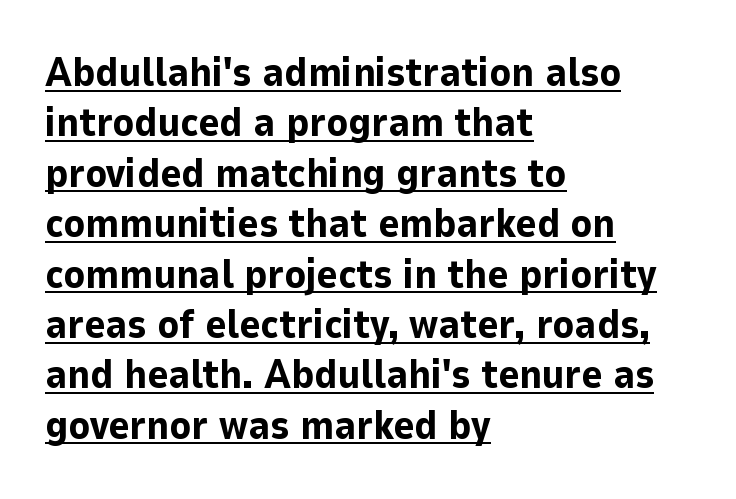
{"serif": "no", "italic": "no", "bold": "yes", "weight": "bold", "width": "normal", "stroke_contrast": "low", "x_height": "medium", "monospaced": "no", "underline": "yes", "align": "left", "line_spacing": "normal", "line_spacing_ratio": 1.26, "letter_spacing": "normal", "letter_spacing_em": 0.0, "glyph_px": 40}
